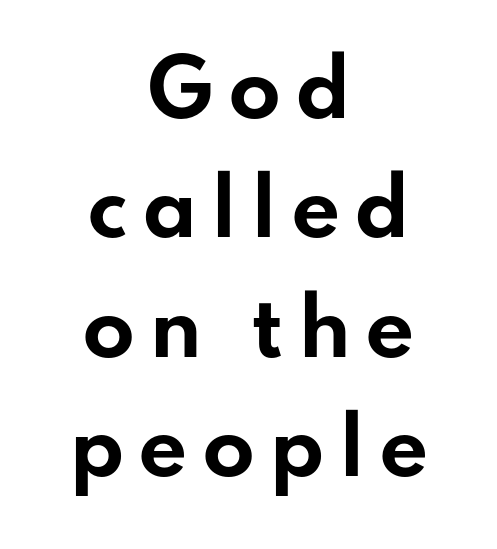
The image shows 77 px bold, wide sans-serif type, upright; set centered, normal line spacing (1.55x), not underlined; low stroke contrast and a small x-height.
